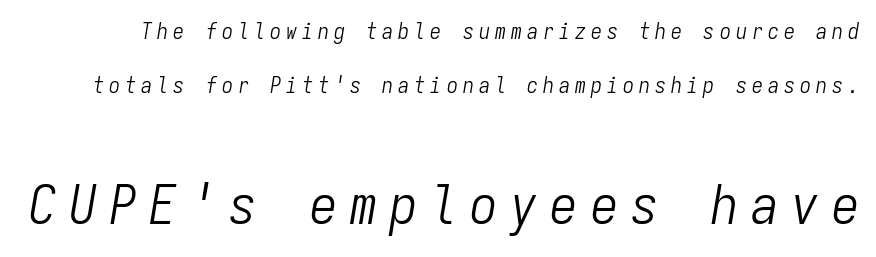
{"italic": "yes", "lean": "right", "slant_degrees": 9, "bold": "no", "weight": "light", "width": "condensed", "stroke_contrast": "low", "x_height": "medium", "monospaced": "yes", "underline": "no", "line_spacing": "loose", "line_spacing_ratio": 2.47, "letter_spacing": "wide", "letter_spacing_em": 0.23, "larger_block": "second", "size_ratio": 2.5, "glyph_px": 55}
